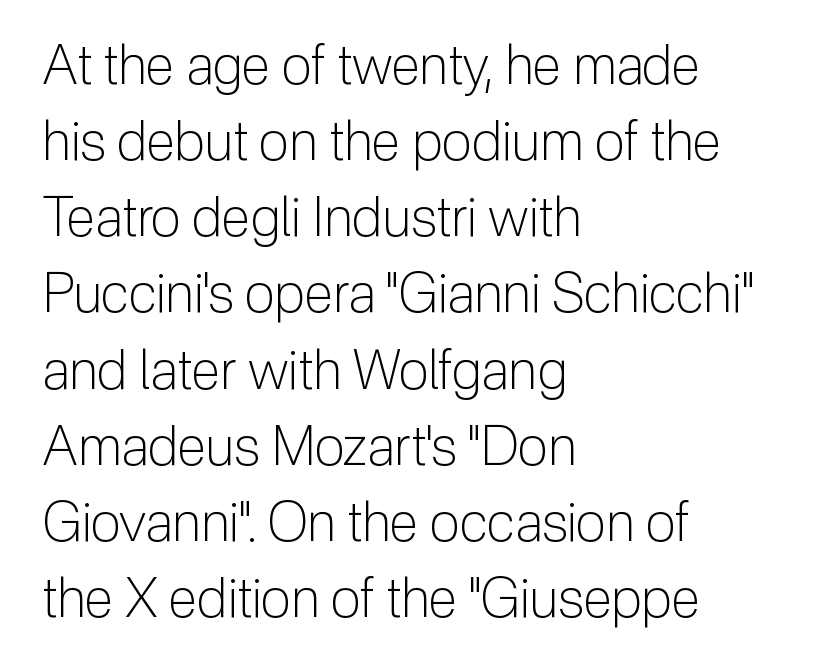
Q: Is the text bold? A: No.
Q: Is the text italic (slanted)? A: No, it is upright.
Q: Is the typeface a serif or a sans-serif typeface? A: Sans-serif.
Q: Is the text underlined? A: No.
Q: How is the paragraph aligned? A: Left-aligned.
Q: Is the spacing between letters normal or unusually wide? A: Normal.
Q: Is the spacing between lines tight, normal or loose? A: Normal.
Q: Width (condensed, normal, or wide)? A: Normal.
Q: Stroke contrast? A: Low.
Q: x-height? A: Medium.
Q: Monospaced? A: No.
